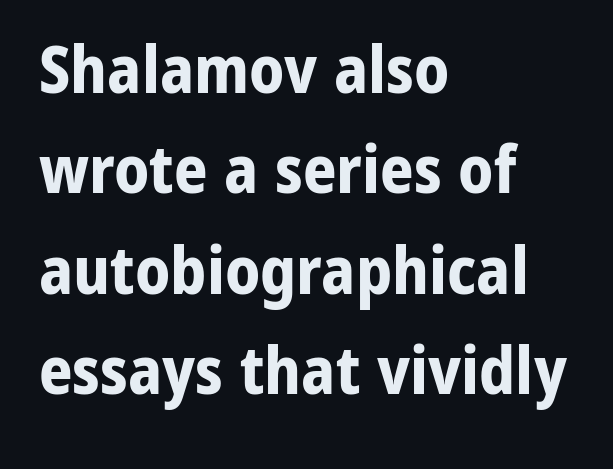
Q: Is the text bold? A: Yes.
Q: Is the text italic (slanted)? A: No, it is upright.
Q: Is the typeface a serif or a sans-serif typeface? A: Sans-serif.
Q: Is the text underlined? A: No.
Q: How is the paragraph aligned? A: Left-aligned.
Q: Is the spacing between letters normal or unusually wide? A: Normal.
Q: Is the spacing between lines tight, normal or loose? A: Normal.
Q: Width (condensed, normal, or wide)? A: Normal.
Q: Stroke contrast? A: Low.
Q: x-height? A: Medium.
Q: Monospaced? A: No.
